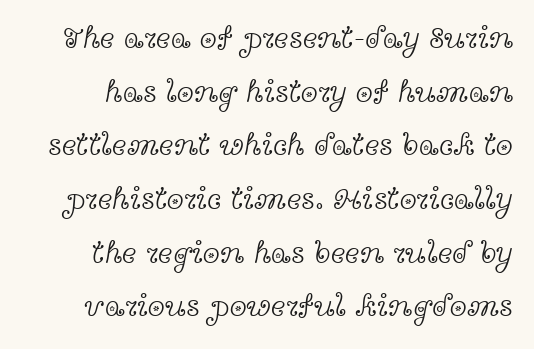
This is the regular roman posture of the typeface. The designer went with a serif here, giving each stem small feet. Letter spacing: default. Caption: face not bold, strokes unweighted. These lines are rendered in a variable-pitch font. Quick note: underline off.
